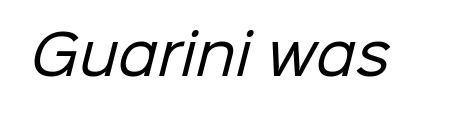
The face used here is rendered with its standard letterfit. The rendering uses natural spacing where letterforms have individual widths. Font category for this specimen: sans-serif. The strokes are not fattened; the text isn't bold.
